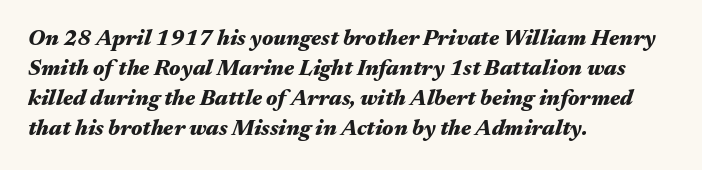
{"italic": "yes", "lean": "right", "slant_degrees": 17, "bold": "yes", "underline": "no", "align": "left", "line_spacing": "normal", "line_spacing_ratio": 1.37, "letter_spacing": "normal", "letter_spacing_em": 0.0, "glyph_px": 22}
